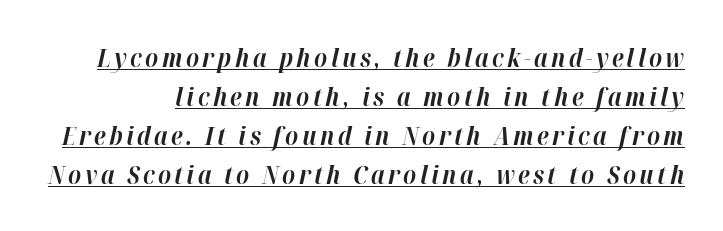
{"italic": "yes", "lean": "right", "slant_degrees": 12, "bold": "yes", "underline": "yes", "line_spacing": "normal", "line_spacing_ratio": 1.5, "glyph_px": 26}
